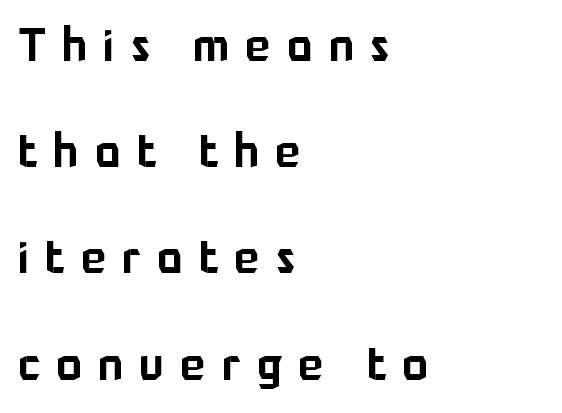
Q: Is the text italic (slanted)? A: No, it is upright.
Q: Is the typeface a serif or a sans-serif typeface? A: Sans-serif.
Q: Is the text underlined? A: No.
Q: How is the paragraph aligned? A: Left-aligned.
Q: Is the spacing between letters normal or unusually wide? A: Unusually wide.
Q: Is the spacing between lines tight, normal or loose? A: Loose.
Q: Width (condensed, normal, or wide)? A: Normal.
Q: Stroke contrast? A: Low.
Q: x-height? A: Medium.
Q: Monospaced? A: No.
